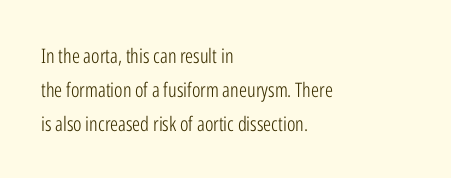
The image shows 20 px text type, upright; set left-aligned, normal line spacing (1.69x), normal letter spacing, not underlined.
